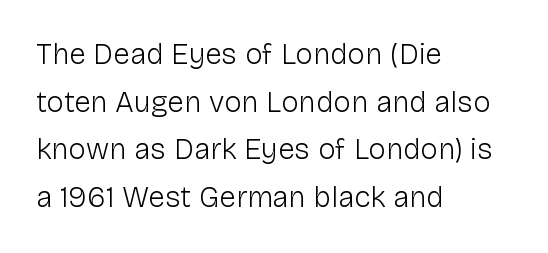
The image shows 30 px light sans-serif type, upright; set left-aligned, normal line spacing (1.59x), normal letter spacing, not underlined; low stroke contrast and a medium x-height.
